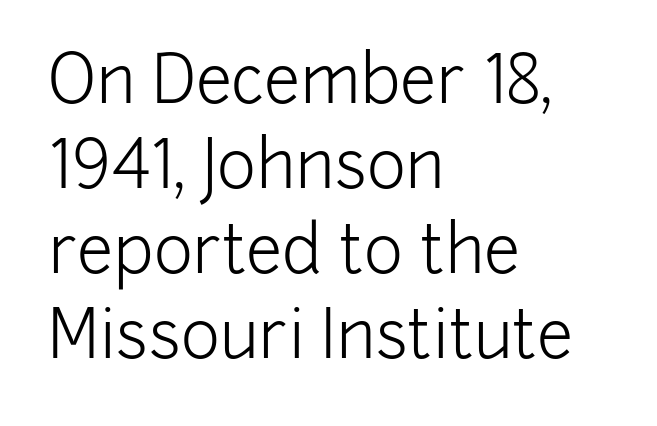
Q: Is the text bold? A: No.
Q: Is the text italic (slanted)? A: No, it is upright.
Q: Is the typeface a serif or a sans-serif typeface? A: Sans-serif.
Q: Is the text underlined? A: No.
Q: How is the paragraph aligned? A: Left-aligned.
Q: Is the spacing between letters normal or unusually wide? A: Normal.
Q: Is the spacing between lines tight, normal or loose? A: Normal.
Q: Width (condensed, normal, or wide)? A: Normal.
Q: Stroke contrast? A: Low.
Q: x-height? A: Medium.
Q: Monospaced? A: No.
